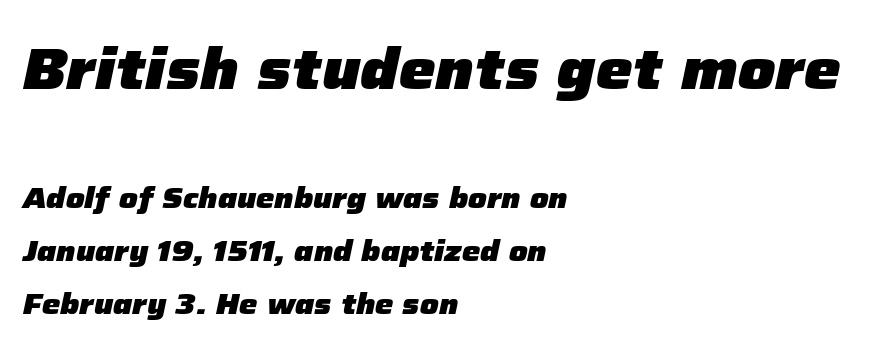
The image shows 58 px heavy type, italic (leaning right); set left-aligned, line spacing 1.82x, normal letter spacing, not underlined; the first (top) block is 2.0x larger; low stroke contrast and a medium x-height.
